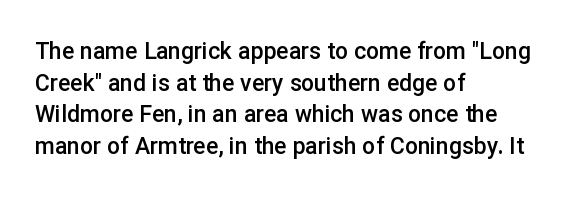
Q: Is the text bold? A: Semi-bold.
Q: Is the text italic (slanted)? A: No, it is upright.
Q: Is the text underlined? A: No.
Q: How is the paragraph aligned? A: Left-aligned.
Q: Is the spacing between letters normal or unusually wide? A: Normal.
Q: Is the spacing between lines tight, normal or loose? A: Normal.
